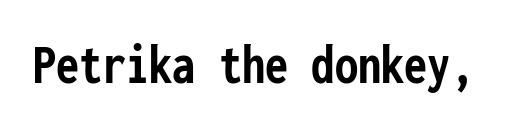
The gaps between neighbouring characters are ordinary and unremarkable. The font family rendered here belongs to the sans-serif group. Style check: upright. This sample has the even, mechanical cadence of fixed-width lettering.
